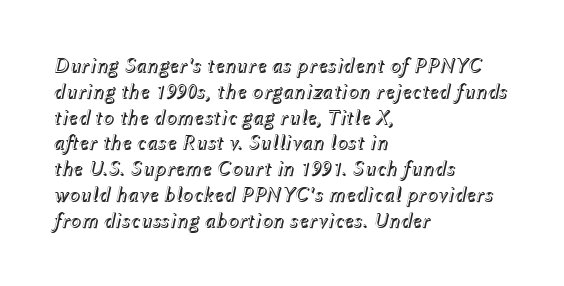
The image shows 21 px text type, italic (leaning right); set left-aligned, line spacing 1.23x, normal letter spacing, not underlined.
